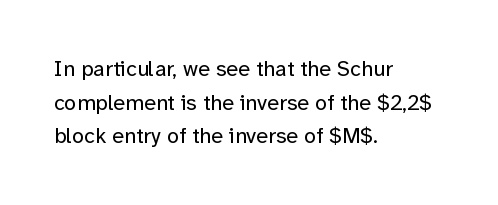
{"italic": "no", "bold": "no", "underline": "no", "align": "left", "line_spacing": "normal", "line_spacing_ratio": 1.53, "letter_spacing": "normal", "letter_spacing_em": 0.0, "glyph_px": 22}
